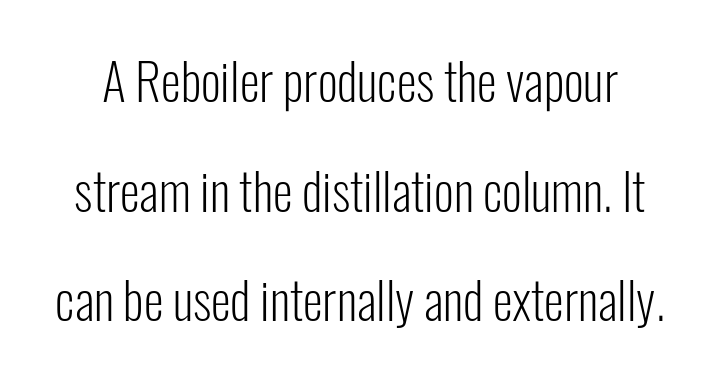
{"serif": "no", "italic": "no", "bold": "no", "weight": "light", "width": "condensed", "stroke_contrast": "low", "x_height": "medium", "monospaced": "no", "underline": "no", "line_spacing": "loose", "line_spacing_ratio": 2.15, "letter_spacing": "normal", "letter_spacing_em": 0.0, "glyph_px": 51}
